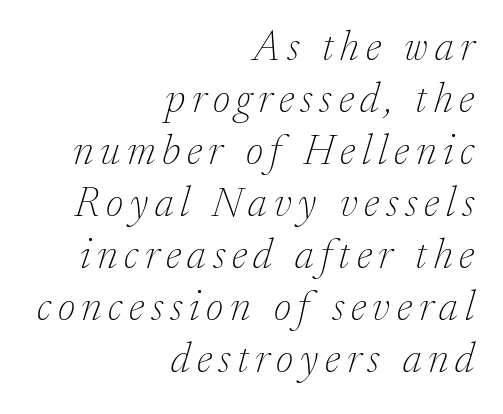
Q: Is the text bold? A: No.
Q: Is the text italic (slanted)? A: Yes, it leans right by about 17 degrees.
Q: Is the typeface a serif or a sans-serif typeface? A: Serif.
Q: Is the text underlined? A: No.
Q: How is the paragraph aligned? A: Right-aligned.
Q: Width (condensed, normal, or wide)? A: Normal.
Q: Stroke contrast? A: Low.
Q: x-height? A: Medium.
Q: Monospaced? A: No.
